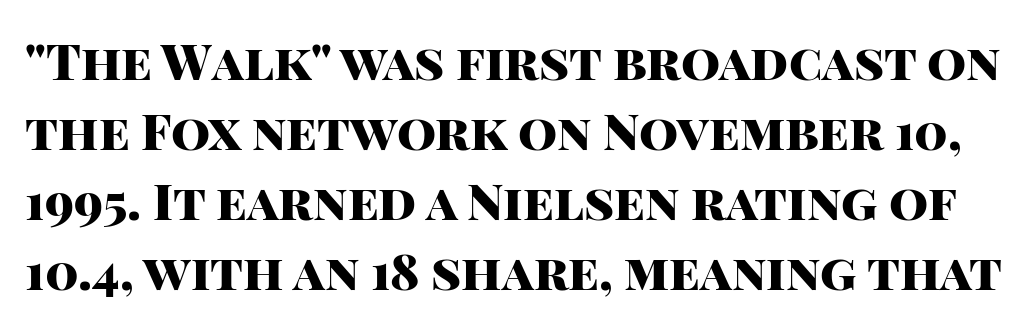
The image shows 50 px heavy sans-serif type, upright; set normal line spacing (1.4x), normal letter spacing, not underlined; high stroke contrast and a large x-height.
